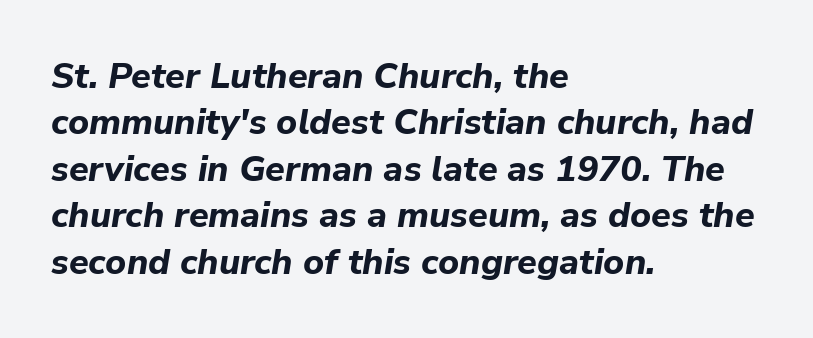
Q: Is the text bold? A: Yes.
Q: Is the text italic (slanted)? A: Yes, it leans right by about 9 degrees.
Q: Is the text underlined? A: No.
Q: How is the paragraph aligned? A: Left-aligned.
Q: Is the spacing between letters normal or unusually wide? A: Normal.
Q: Is the spacing between lines tight, normal or loose? A: Normal.
Q: Width (condensed, normal, or wide)? A: Normal.
Q: Stroke contrast? A: Low.
Q: x-height? A: Medium.
Q: Monospaced? A: No.
